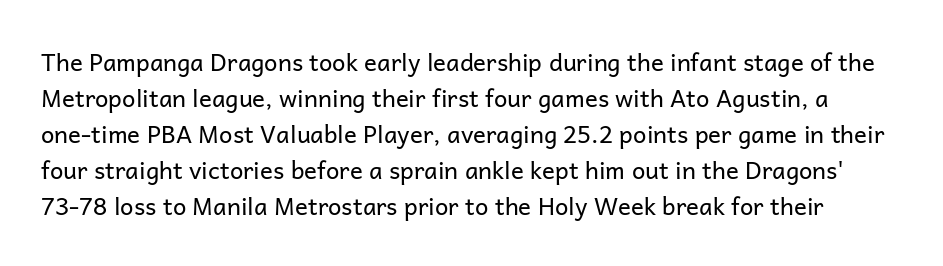
The image shows 24 px text type, upright; set normal line spacing (1.5x), normal letter spacing, not underlined.
